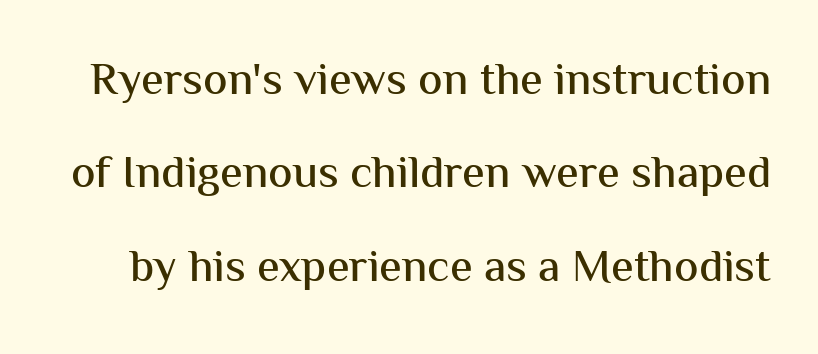
The image shows 46 px sans-serif type, upright; set loose line spacing (2.03x), normal letter spacing, not underlined; medium stroke contrast and a medium x-height.
